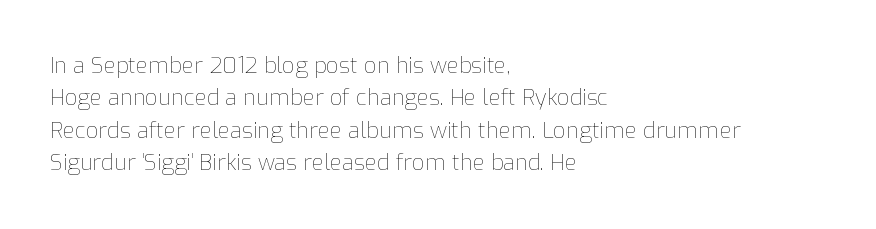
The image shows 22 px text type, upright; set left-aligned, normal line spacing (1.47x), normal letter spacing, not underlined.
